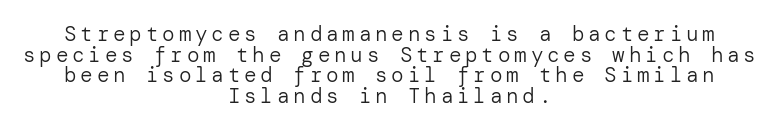
Stem width sits at or under what a default text font uses. The typography opts for an upright posture over an oblique one. What's the leading like? Squeezed, with rows nearly overlapping. The whitespace from short lines is split evenly between both sides. Underline: absent.
